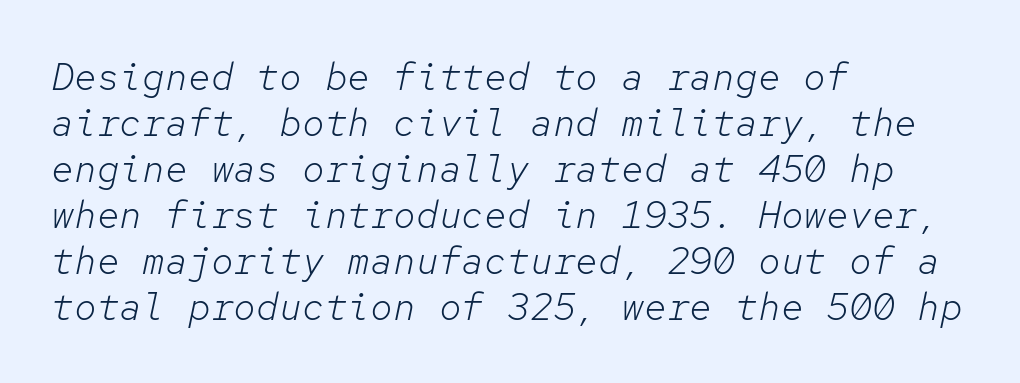
The image shows 38 px light type, italic (leaning right), monospaced; set left-aligned, line spacing 1.21x, normal letter spacing, not underlined; low stroke contrast and a medium x-height.
